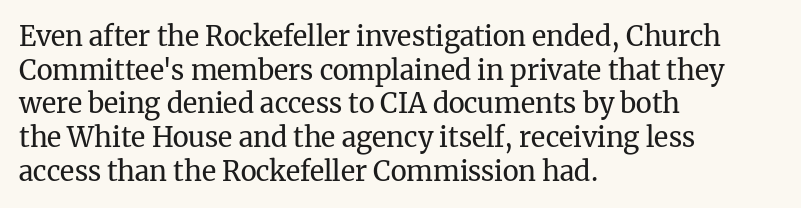
Q: Is the text bold? A: No.
Q: Is the text italic (slanted)? A: No, it is upright.
Q: Is the text underlined? A: No.
Q: How is the paragraph aligned? A: Left-aligned.
Q: Is the spacing between letters normal or unusually wide? A: Normal.
Q: Is the spacing between lines tight, normal or loose? A: Normal.
